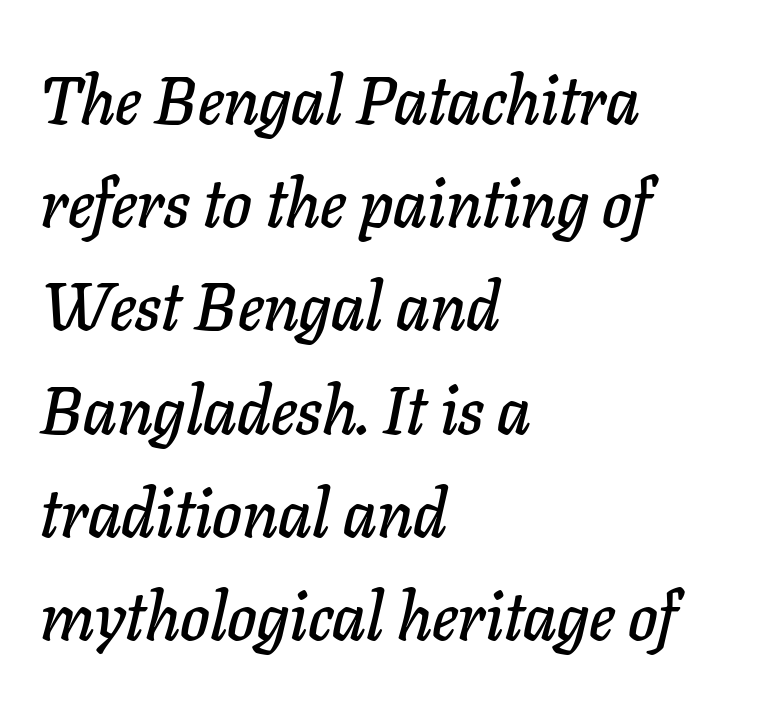
Q: Is the text italic (slanted)? A: Yes, it leans right by about 11 degrees.
Q: Is the text underlined? A: No.
Q: How is the paragraph aligned? A: Left-aligned.
Q: Is the spacing between letters normal or unusually wide? A: Normal.
Q: Is the spacing between lines tight, normal or loose? A: Normal.
Q: Width (condensed, normal, or wide)? A: Normal.
Q: Stroke contrast? A: Low.
Q: x-height? A: Medium.
Q: Monospaced? A: No.
